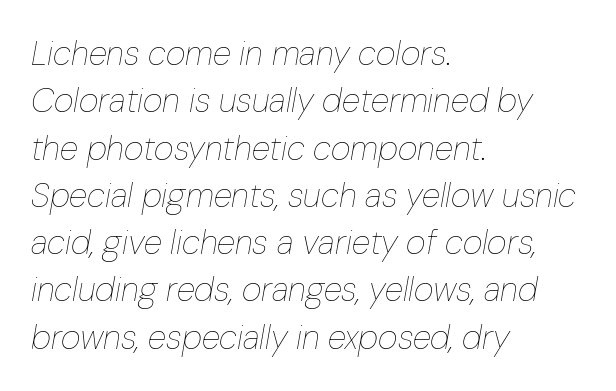
Q: Is the text bold? A: No.
Q: Is the text italic (slanted)? A: Yes, it leans right by about 10 degrees.
Q: Is the text underlined? A: No.
Q: How is the paragraph aligned? A: Left-aligned.
Q: Is the spacing between letters normal or unusually wide? A: Normal.
Q: Is the spacing between lines tight, normal or loose? A: Normal.
Q: Width (condensed, normal, or wide)? A: Condensed.
Q: Stroke contrast? A: Low.
Q: x-height? A: Medium.
Q: Monospaced? A: No.
